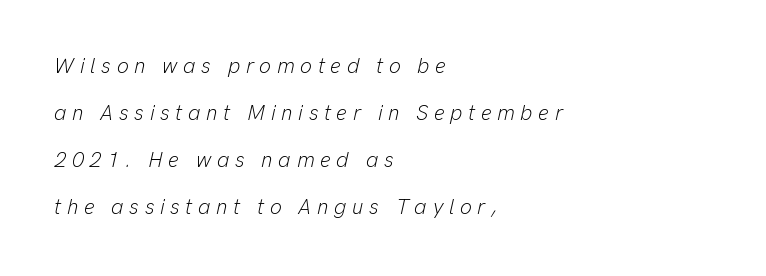
Q: Is the text bold? A: No.
Q: Is the text italic (slanted)? A: Yes, it leans right by about 13 degrees.
Q: Is the text underlined? A: No.
Q: How is the paragraph aligned? A: Left-aligned.
Q: Is the spacing between letters normal or unusually wide? A: Unusually wide.
Q: Is the spacing between lines tight, normal or loose? A: Loose.
